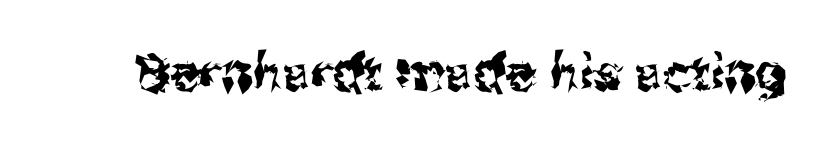
{"serif": "no", "italic": "no", "width": "normal", "stroke_contrast": "medium", "x_height": "medium", "monospaced": "no", "underline": "no", "letter_spacing": "normal", "letter_spacing_em": 0.0, "glyph_px": 50}
